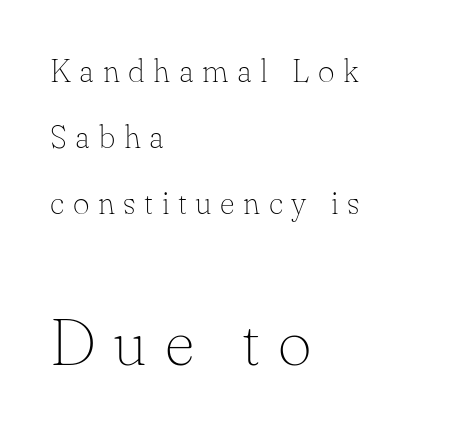
Each letter keeps its own natural width here, so spacing adapts to shape. Weight: in the light-to-regular range. Reading down the block, your eye returns to a fixed left position each line. The designer went with a serif here, giving each stem small feet.
